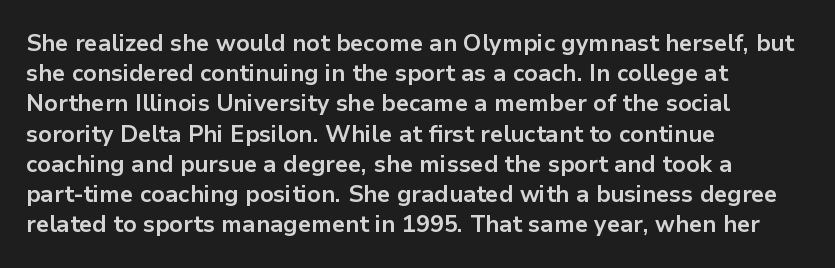
{"italic": "no", "bold": "yes", "underline": "no", "align": "left", "line_spacing": "normal", "line_spacing_ratio": 1.26, "letter_spacing": "normal", "letter_spacing_em": 0.0, "glyph_px": 24}
